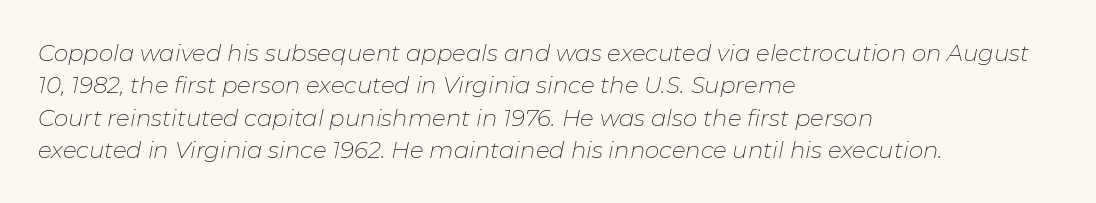
{"italic": "yes", "lean": "right", "slant_degrees": 11, "bold": "no", "underline": "no", "align": "left", "line_spacing": "normal", "line_spacing_ratio": 1.41, "letter_spacing": "normal", "letter_spacing_em": 0.0, "glyph_px": 23}
